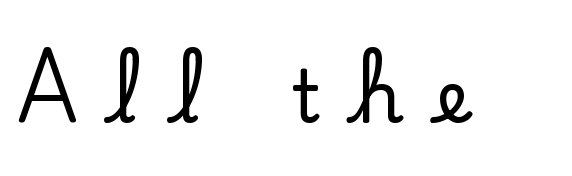
Q: Is the text italic (slanted)? A: No, it is upright.
Q: Is the text underlined? A: No.
Q: Is the spacing between letters normal or unusually wide? A: Unusually wide.
Q: Width (condensed, normal, or wide)? A: Normal.
Q: Stroke contrast? A: Low.
Q: x-height? A: Small.
Q: Monospaced? A: No.
